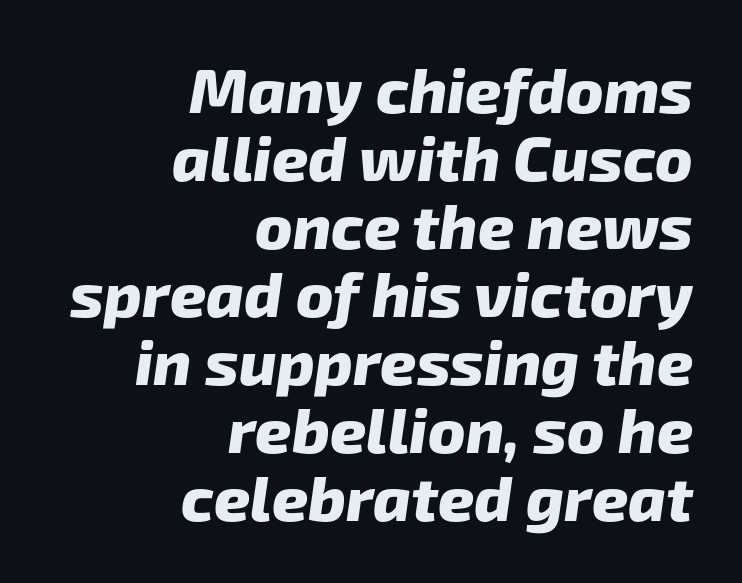
{"serif": "no", "bold": "yes", "weight": "heavy", "width": "normal", "stroke_contrast": "low", "x_height": "medium", "monospaced": "no", "underline": "no", "align": "right", "line_spacing": "tight", "line_spacing_ratio": 1.08, "letter_spacing": "normal", "letter_spacing_em": 0.0, "glyph_px": 63}
